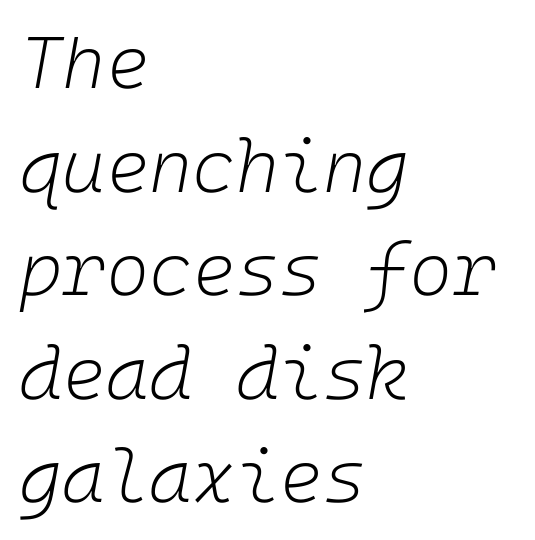
The words here are not underlined. Compared with typical body copy, the letter spacing here is the same. Every character sits at an angle, as italics do. These glyphs show unthickened strokes, regular width or finer. The passage shown stacks its lines at a standard gap. This sample is left-justified, so line endings fall wherever the words run out.
